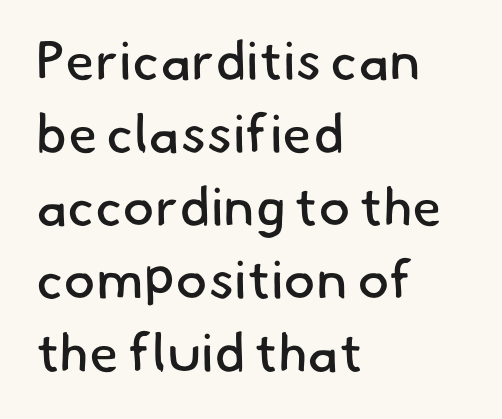
The image shows 54 px regular-weight sans-serif type; set left-aligned, normal line spacing (1.35x), normal letter spacing, not underlined; low stroke contrast and a small x-height.
